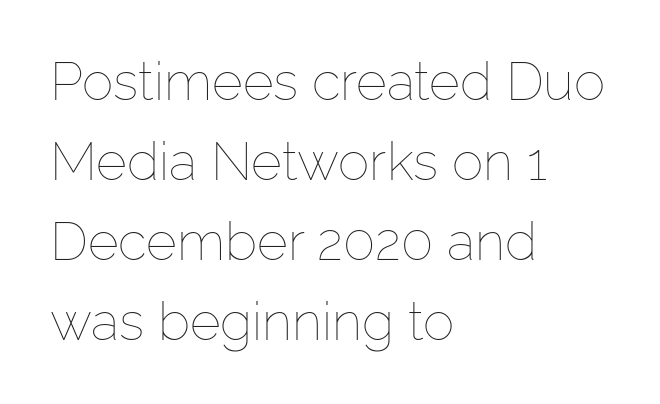
The image shows 53 px thin type, upright; set left-aligned, normal line spacing (1.51x), normal letter spacing, not underlined; low stroke contrast and a medium x-height.
